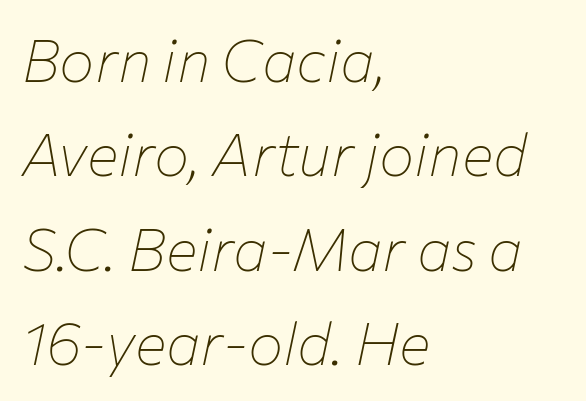
Q: Is the text bold? A: No.
Q: Is the text italic (slanted)? A: Yes, it leans right by about 12 degrees.
Q: Is the text underlined? A: No.
Q: How is the paragraph aligned? A: Left-aligned.
Q: Is the spacing between letters normal or unusually wide? A: Normal.
Q: Is the spacing between lines tight, normal or loose? A: Normal.
Q: Width (condensed, normal, or wide)? A: Normal.
Q: Stroke contrast? A: Low.
Q: x-height? A: Medium.
Q: Monospaced? A: No.
